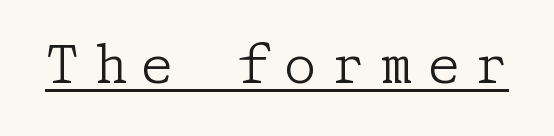
The image shows 53 px light serif type, upright; set unusually wide letter spacing (+0.28 em), underlined; low stroke contrast and a medium x-height.
